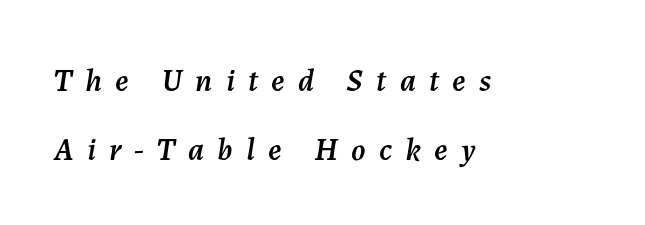
{"italic": "yes", "lean": "right", "slant_degrees": 7, "width": "normal", "stroke_contrast": "medium", "x_height": "medium", "monospaced": "no", "underline": "no", "align": "left", "line_spacing": "loose", "line_spacing_ratio": 2.16, "letter_spacing": "wide", "letter_spacing_em": 0.41, "glyph_px": 32}
